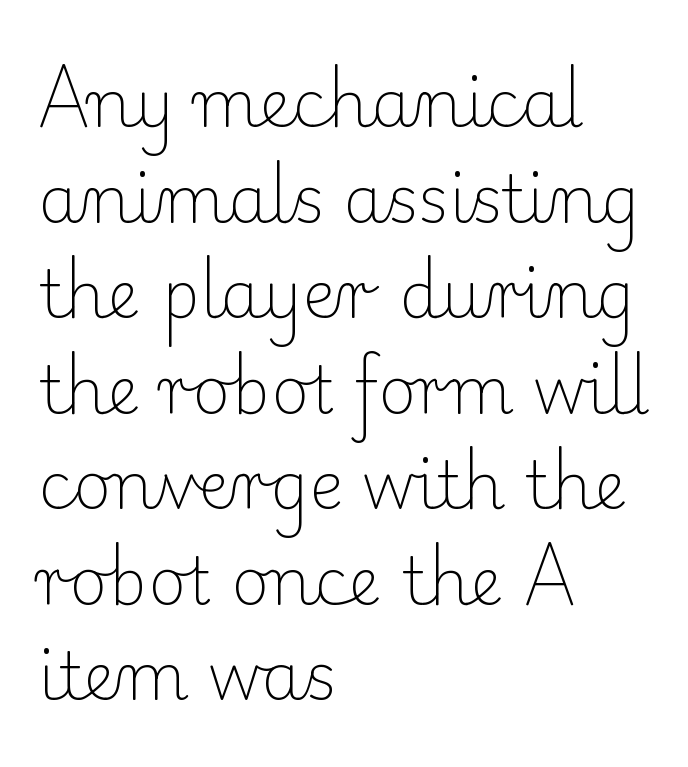
Type style note: has serifs. Every row of glyphs begins at an identical x-position on the left. Only glyphs here, with clear space below each row. Varying glyph widths throughout — classic text-font behaviour. This is roman type, the default non-slanted kind.
